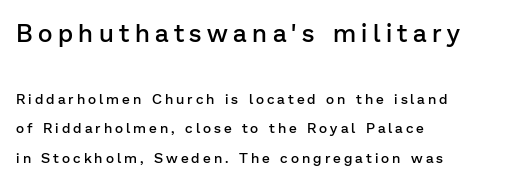
Inter-character spacing is expanded well beyond the font's built-in metrics. Horizontal alignment here is leftward, the default for most running prose. The upper block of text is set noticeably larger than the block beneath it. Has an underline been added? It has not.
